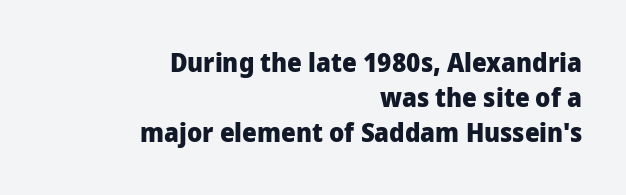
Q: Is the text bold? A: Yes.
Q: Is the text italic (slanted)? A: No, it is upright.
Q: Is the text underlined? A: No.
Q: How is the paragraph aligned? A: Right-aligned.
Q: Is the spacing between letters normal or unusually wide? A: Normal.
Q: Is the spacing between lines tight, normal or loose? A: Normal.
